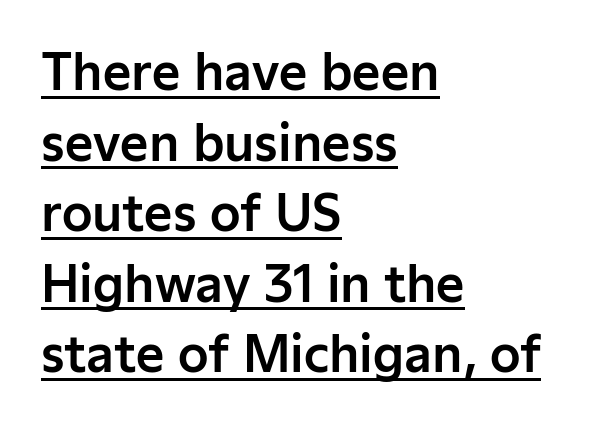
The image shows 49 px sans-serif type, upright; set left-aligned, normal line spacing (1.44x), normal letter spacing, underlined; low stroke contrast and a medium x-height.
